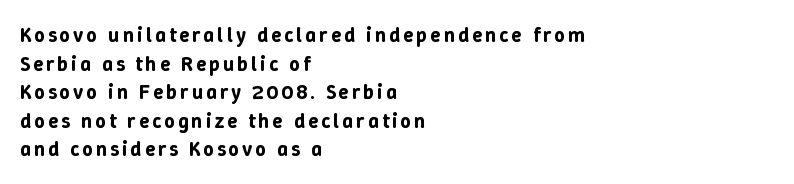
{"italic": "no", "underline": "no", "align": "left", "line_spacing": "normal", "line_spacing_ratio": 1.36, "glyph_px": 21}
